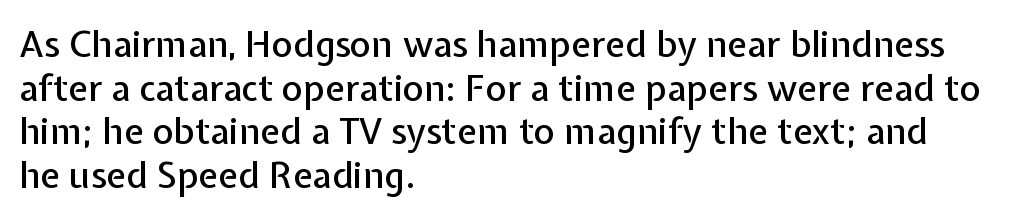
{"serif": "no", "italic": "no", "width": "normal", "stroke_contrast": "low", "x_height": "medium", "monospaced": "no", "underline": "no", "align": "left", "line_spacing_ratio": 1.21, "letter_spacing": "normal", "letter_spacing_em": 0.0, "glyph_px": 36}
